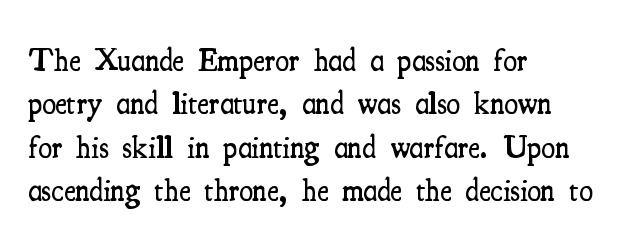
The image shows 31 px semibold, condensed serif type, upright; set left-aligned, normal line spacing (1.4x), normal letter spacing, not underlined; medium stroke contrast and a small x-height.
